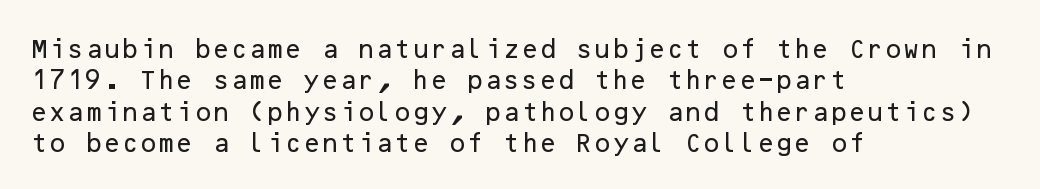
The image shows 21 px text type, upright; set left-aligned, normal line spacing (1.49x), normal letter spacing, not underlined.
